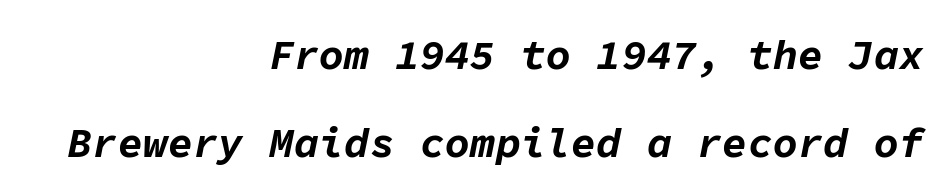
{"italic": "yes", "lean": "right", "slant_degrees": 11, "bold": "yes", "weight": "bold", "width": "normal", "stroke_contrast": "low", "x_height": "medium", "monospaced": "yes", "underline": "no", "align": "right", "line_spacing": "loose", "line_spacing_ratio": 2.09, "letter_spacing": "normal", "letter_spacing_em": 0.0, "glyph_px": 42}
